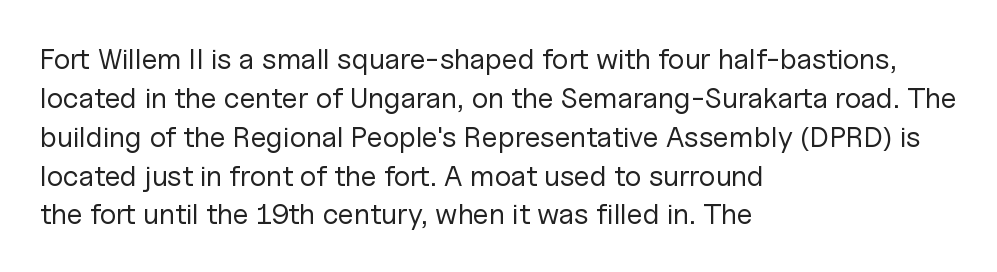
The image shows 29 px regular-weight sans-serif type, upright; set left-aligned, normal line spacing (1.34x), normal letter spacing, not underlined; low stroke contrast and a medium x-height.
